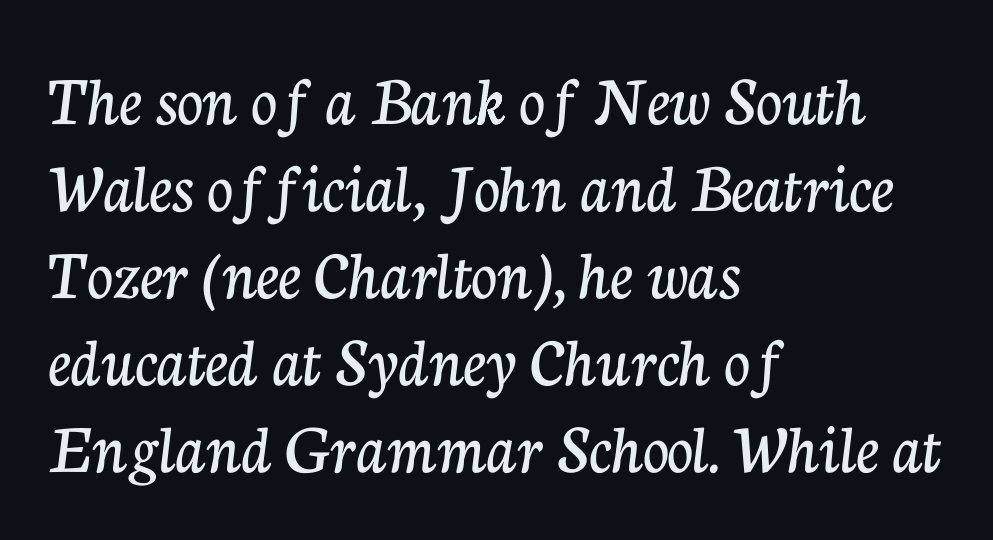
The image shows 72 px serif type; set left-aligned, line spacing 1.21x, normal letter spacing, not underlined; low stroke contrast and a medium x-height.
